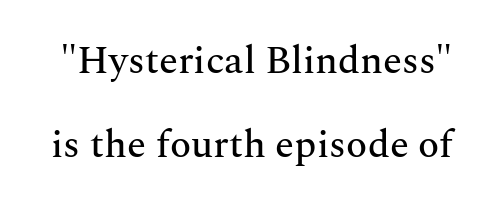
Each new line begins a long way beneath the previous one. Each word holds together tightly as a unit, with standard inter-letter gaps. Varying glyph widths throughout — classic text-font behaviour. The string is rendered with underlining switched off. The letters stand upright; this is a roman face.
